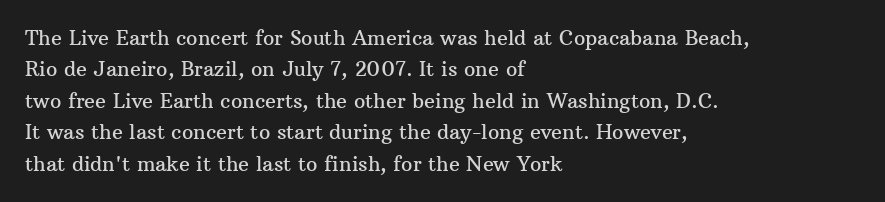
The image shows 20 px text type, upright; set left-aligned, normal line spacing (1.57x), normal letter spacing, not underlined.
